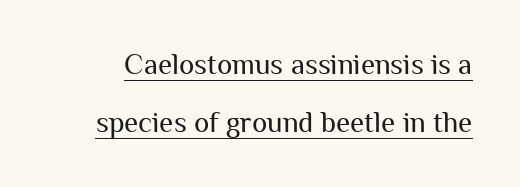
Does the lettering tilt? It doesn't — this is upright. Weight: regular or lighter. Characters follow at the spacing the type designer built in. Each new line begins a long way beneath the previous one.
